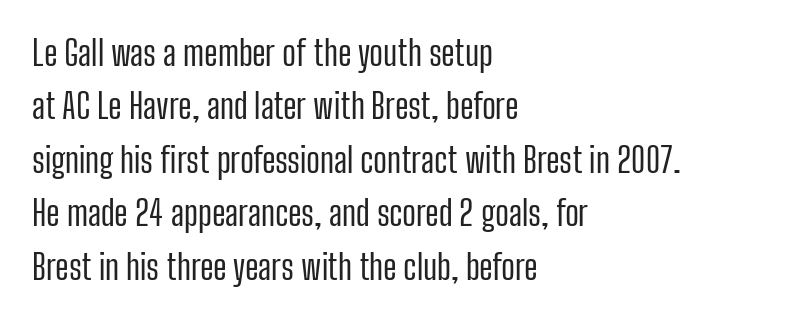
{"serif": "no", "italic": "no", "bold": "no", "weight": "regular", "width": "condensed", "stroke_contrast": "low", "x_height": "medium", "monospaced": "no", "underline": "no", "align": "left", "line_spacing": "normal", "line_spacing_ratio": 1.57, "letter_spacing": "normal", "letter_spacing_em": 0.0, "glyph_px": 34}
